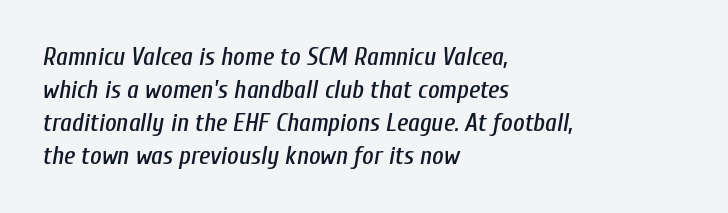
Q: Is the text italic (slanted)? A: Yes, it leans right by about 10 degrees.
Q: Is the text underlined? A: No.
Q: How is the paragraph aligned? A: Left-aligned.
Q: Is the spacing between letters normal or unusually wide? A: Normal.
Q: Is the spacing between lines tight, normal or loose? A: Normal.
